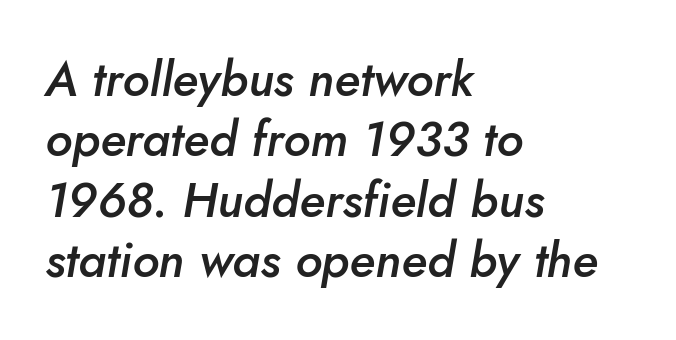
The image shows 49 px semibold type, italic (leaning right); set left-aligned, line spacing 1.23x, normal letter spacing, not underlined; low stroke contrast and a small x-height.
